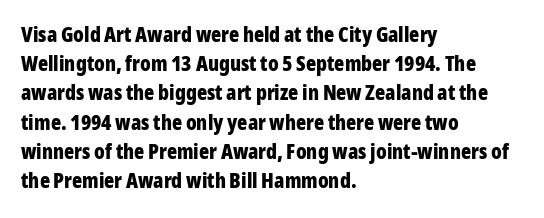
Q: Is the text bold? A: Yes.
Q: Is the text italic (slanted)? A: No, it is upright.
Q: Is the text underlined? A: No.
Q: How is the paragraph aligned? A: Left-aligned.
Q: Is the spacing between letters normal or unusually wide? A: Normal.
Q: Is the spacing between lines tight, normal or loose? A: Normal.
